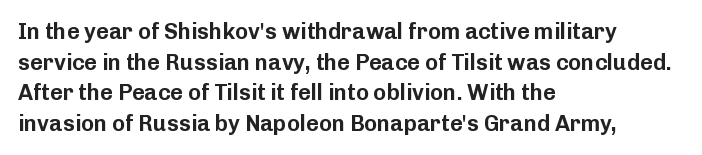
If you drew a line through each stem, it would be perfectly vertical. Honestly, the letter spacing is just normal — you wouldn't notice it. The words here are not underlined. Notice how the passage keeps a crisp vertical edge on the left only. Interline gaps are of average width in this sample.
